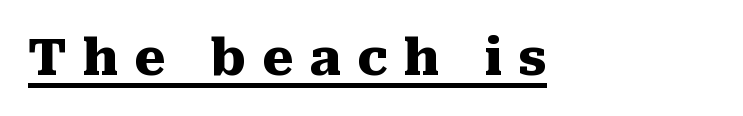
The image shows 50 px heavy serif type, upright; set unusually wide letter spacing (+0.32 em), underlined; medium stroke contrast and a medium x-height.
